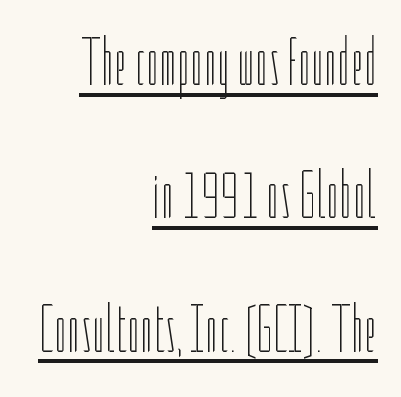
The type sits square on the baseline with zero lean. The rendering uses natural spacing where letterforms have individual widths. Words appear dense and cohesive because spacing is normal. Weight: regular or lighter. What decoration does the sample have? An underline.
